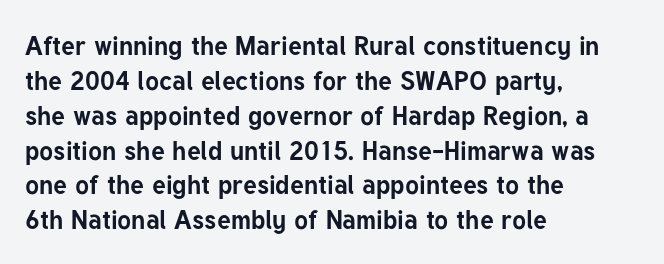
{"italic": "no", "bold": "yes", "underline": "no", "align": "left", "line_spacing": "normal", "line_spacing_ratio": 1.34, "letter_spacing": "normal", "letter_spacing_em": 0.0, "glyph_px": 26}
